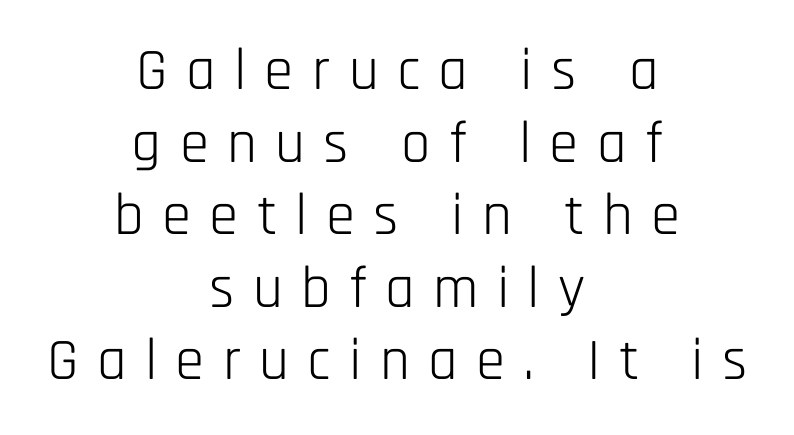
You could not count columns in this text — the font is proportionally spaced. The area under the type is left untouched. Short note: letters widely spaced. Every row of glyphs is offset so its center matches the block's center. Type style note: lacks serifs.
